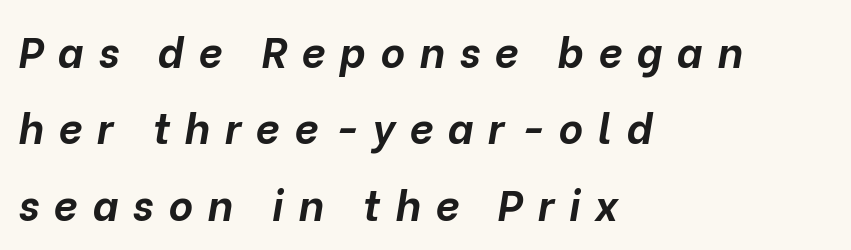
The image shows 42 px bold type, italic (leaning right); set left-aligned, line spacing 1.82x, unusually wide letter spacing (+0.35 em), not underlined; low stroke contrast and a medium x-height.
